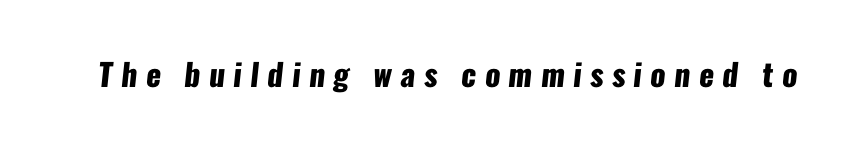
{"serif": "no", "bold": "yes", "weight": "heavy", "width": "condensed", "stroke_contrast": "low", "x_height": "medium", "monospaced": "no", "underline": "no", "letter_spacing": "wide", "letter_spacing_em": 0.27, "glyph_px": 31}
